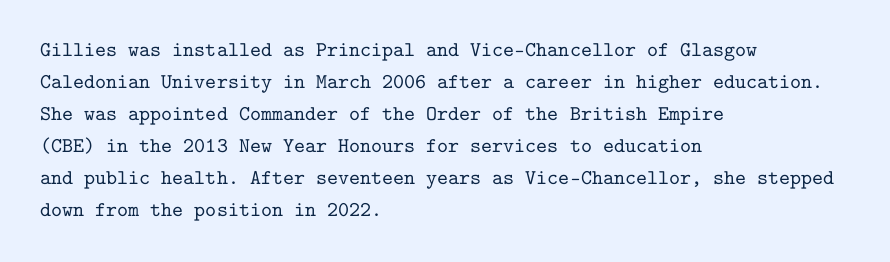
Q: Is the text italic (slanted)? A: No, it is upright.
Q: Is the text underlined? A: No.
Q: How is the paragraph aligned? A: Left-aligned.
Q: Is the spacing between letters normal or unusually wide? A: Normal.
Q: Is the spacing between lines tight, normal or loose? A: Normal.
